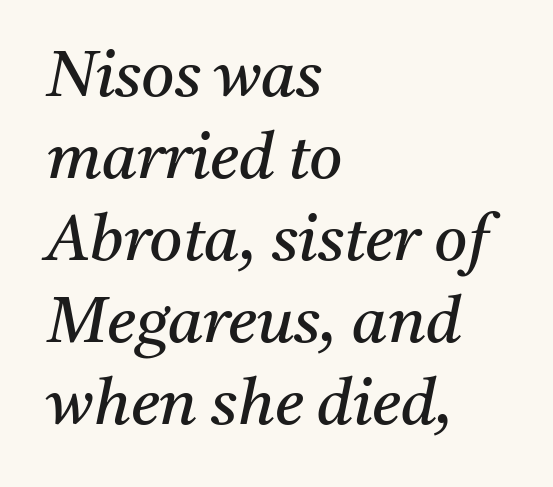
This sample keeps an unexceptional amount of space between lines. Compared with typical body copy, the letter spacing here is the same. Unmarked baselines from the first word to the last. Here the designer chose a conventional face with non-uniform glyph widths. Regarding serifs, this sample has them. Stems here are at most as thick as an everyday book face.
